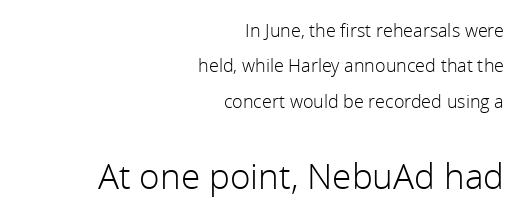
The image shows 35 px light sans-serif type, upright; set right-aligned, loose line spacing (1.96x), normal letter spacing, not underlined; the second (bottom) block is 1.94x larger; a medium x-height.
